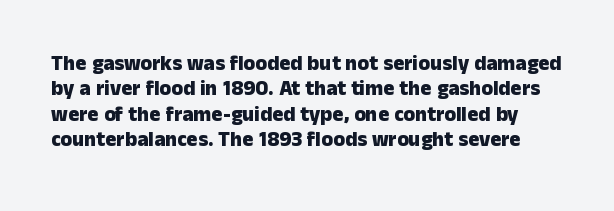
A typesetter would call this zero additional tracking. The lettering stays uniformly vertical, giving the passage a roman look. Lines of text with bare space underneath. Caption: bold face, heavy strokes.
